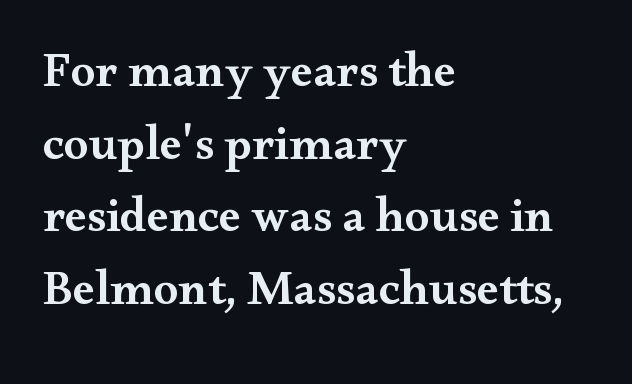
The space directly below the letters is spotless. If you measured baseline to baseline, you'd find a middling distance. Little horizontal feet cap the strokes, marking this as serif type. Notice how the stems are strictly vertical — no italics here. Tracking here is standard; glyphs follow each other at the usual distance. You could not count columns in this text — the font is proportionally spaced.
